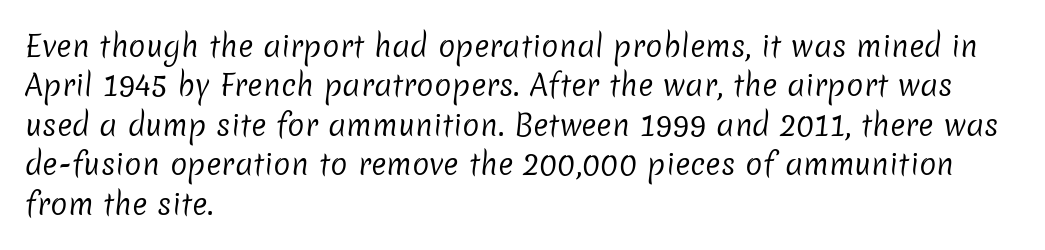
Q: Is the text bold? A: No.
Q: Is the typeface a serif or a sans-serif typeface? A: Sans-serif.
Q: Is the text underlined? A: No.
Q: How is the paragraph aligned? A: Left-aligned.
Q: Is the spacing between letters normal or unusually wide? A: Normal.
Q: Is the spacing between lines tight, normal or loose? A: Normal.
Q: Width (condensed, normal, or wide)? A: Normal.
Q: Stroke contrast? A: Low.
Q: x-height? A: Medium.
Q: Monospaced? A: No.
